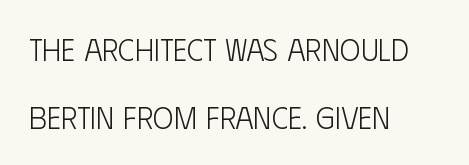
Nope, not italic — everything's standing straight. The letters advance in unequal steps, a hallmark of proportional type. Regarding serifs, this sample does without them. Where is the straight margin? On the left. Clear beneath every line of the passage. The block of text is sparse from top to bottom, with ample space between rows.
